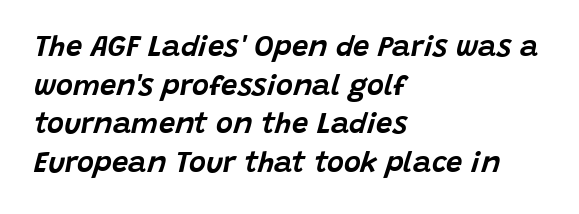
Q: Is the text italic (slanted)? A: Yes, it leans right by about 15 degrees.
Q: Is the text underlined? A: No.
Q: How is the paragraph aligned? A: Left-aligned.
Q: Is the spacing between letters normal or unusually wide? A: Normal.
Q: Is the spacing between lines tight, normal or loose? A: Normal.
Q: Width (condensed, normal, or wide)? A: Normal.
Q: Stroke contrast? A: Low.
Q: x-height? A: Large.
Q: Monospaced? A: No.
